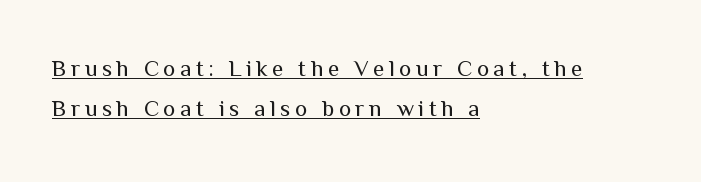
There is plenty of visible air inserted between adjacent glyphs. The words here are underlined. No chunkiness to these letters — they're not bold. Reading down the block, your eye returns to a fixed left position each line.
